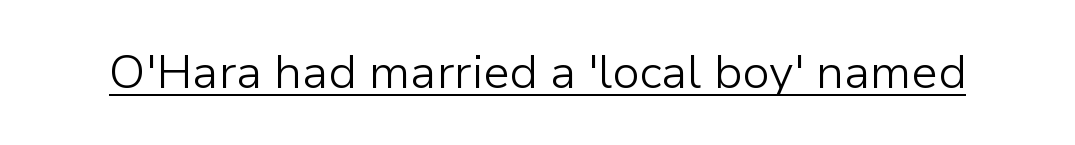
These glyphs show unthickened strokes, regular width or finer. This sample has the flowing, uneven cadence of proportional lettering. Observe the ordinary spacing: letters are neighbours, not strangers. The characters display no serif detailing; their extremities are plain. The lettering holds an erect, upright posture throughout.
